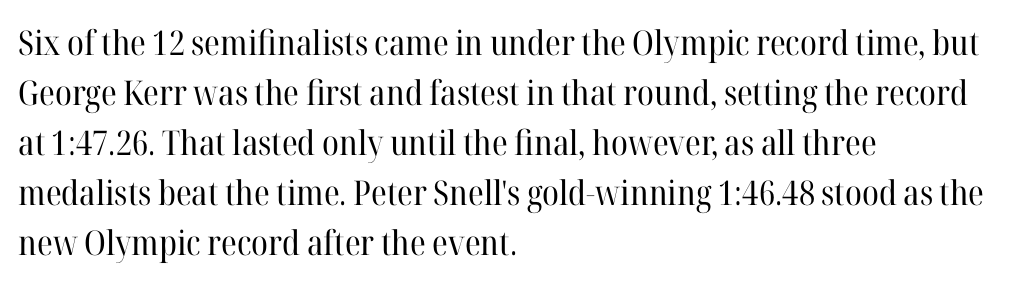
{"serif": "yes", "italic": "no", "bold": "no", "weight": "regular", "width": "normal", "stroke_contrast": "high", "x_height": "medium", "monospaced": "no", "underline": "no", "align": "left", "line_spacing": "normal", "line_spacing_ratio": 1.47, "letter_spacing": "normal", "letter_spacing_em": 0.0, "glyph_px": 34}
